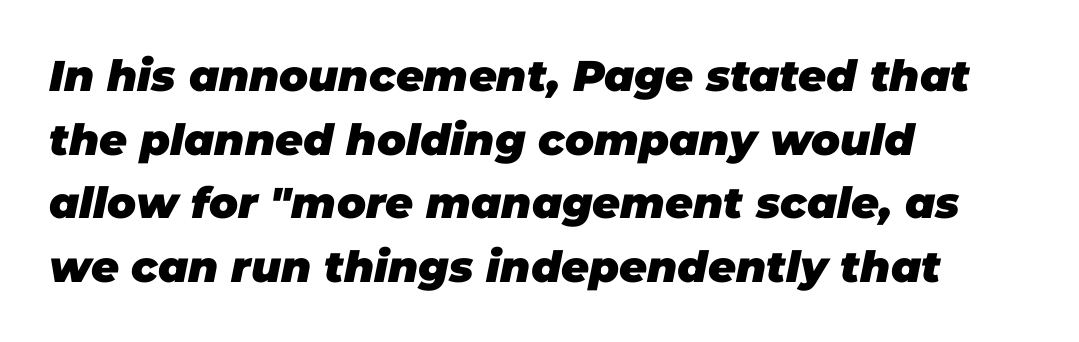
The image shows 43 px heavy type, italic (leaning right); set left-aligned, normal line spacing (1.48x), normal letter spacing, not underlined; low stroke contrast and a large x-height.
